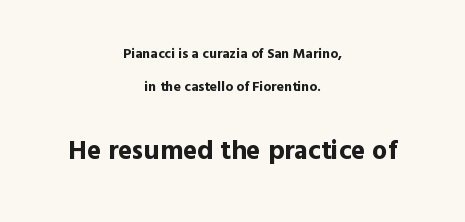
Q: Is the text bold? A: Yes.
Q: Is the text italic (slanted)? A: No, it is upright.
Q: Is the text underlined? A: No.
Q: How is the paragraph aligned? A: Centered.
Q: Is the spacing between letters normal or unusually wide? A: Normal.
Q: Is the spacing between lines tight, normal or loose? A: Loose.
Q: Which block of text is set in a larger size, the first (top) or the second (bottom)? A: The second (bottom) one.
